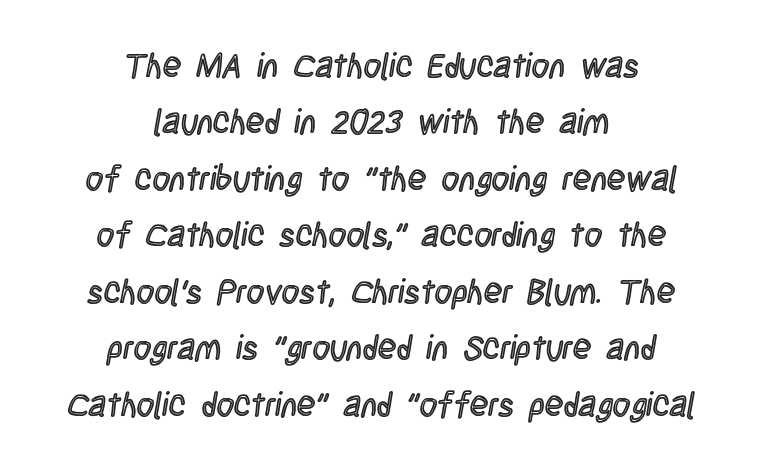
The image shows 34 px condensed type; set centered, normal line spacing (1.66x), normal letter spacing, not underlined; a large x-height.
